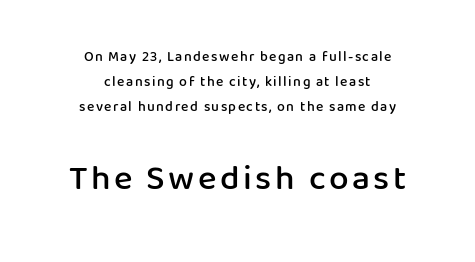
{"serif": "no", "italic": "no", "bold": "semi", "weight": "semibold", "width": "normal", "stroke_contrast": "low", "x_height": "medium", "monospaced": "no", "underline": "no", "align": "center", "line_spacing_ratio": 1.78, "larger_block": "second", "size_ratio": 2.5, "glyph_px": 35}
